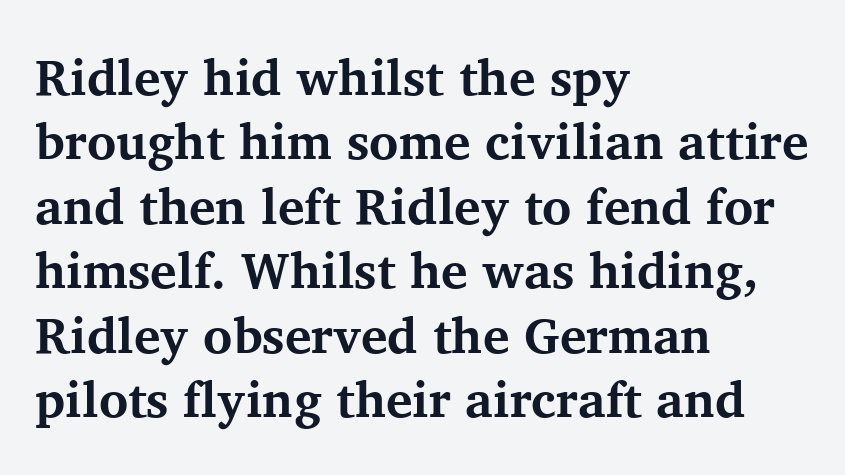
The image shows 50 px bold serif type, upright; set left-aligned, normal line spacing (1.29x), normal letter spacing, not underlined; medium stroke contrast and a medium x-height.
